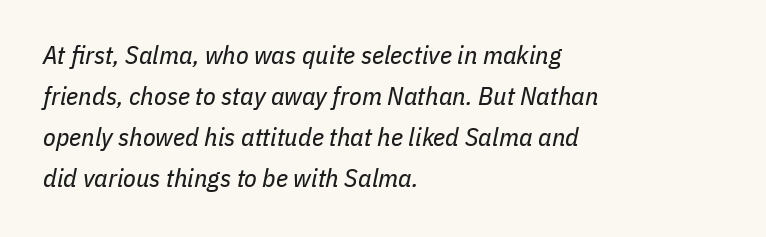
The ragged edge is on the right, which tells us the setting is flush left. Is the stroke heavy? The answer is a plain regular-or-lighter. An italicized treatment has been applied to the whole sample. Any mark beneath the type? The region is blank. Between one letter and the next there's only the usual sliver of space. Is there much room between lines? A standard amount, neither cramped nor airy.
